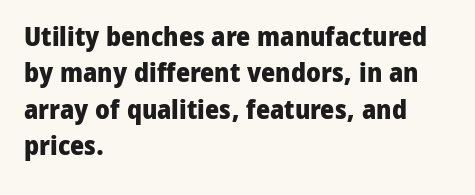
The image shows 27 px bold type, upright; set left-aligned, normal line spacing (1.35x), normal letter spacing, not underlined.
